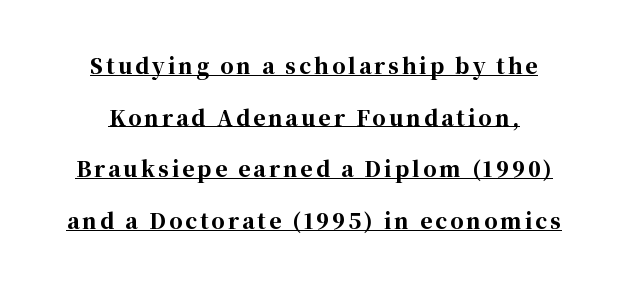
Q: Is the text bold? A: Yes.
Q: Is the text italic (slanted)? A: No, it is upright.
Q: Is the text underlined? A: Yes.
Q: How is the paragraph aligned? A: Centered.
Q: Is the spacing between lines tight, normal or loose? A: Loose.
